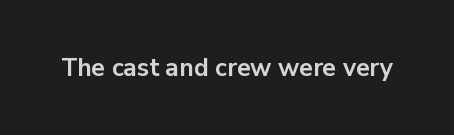
{"italic": "no", "bold": "yes", "underline": "no", "letter_spacing": "normal", "letter_spacing_em": 0.0, "glyph_px": 25}
